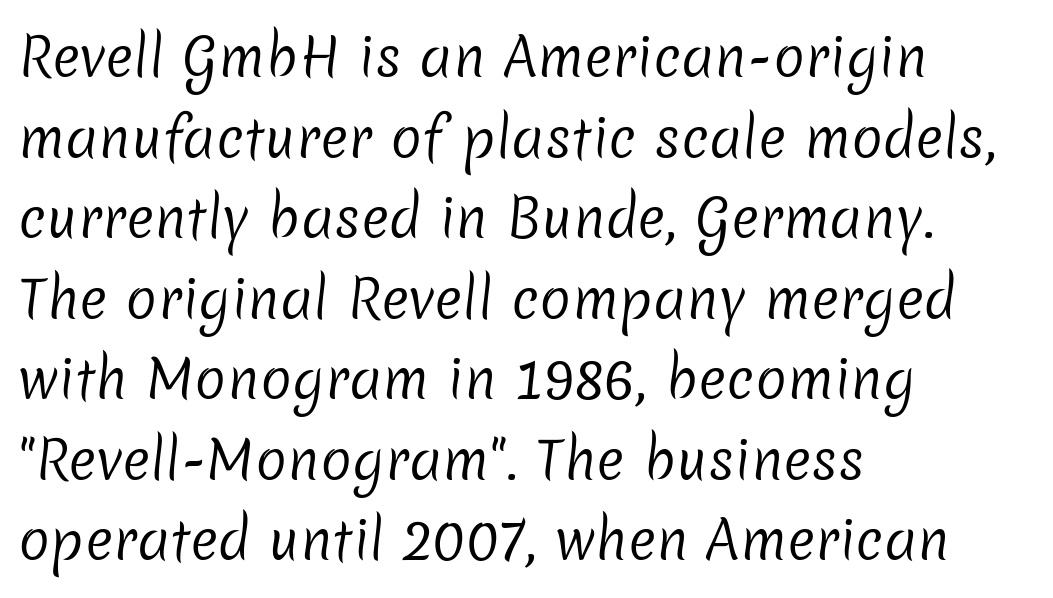
One glance says typical: line gaps are just what's usual. Observe the ordinary spacing: letters are neighbours, not strangers. Lines of text with bare space underneath. You could not count columns in this text — the font is proportionally spaced.
